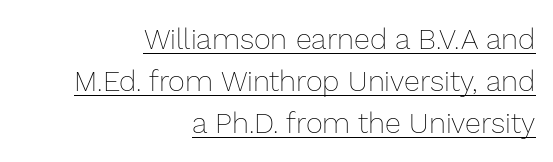
{"italic": "no", "bold": "no", "weight": "thin", "width": "normal", "stroke_contrast": "low", "x_height": "medium", "monospaced": "no", "underline": "yes", "align": "right", "line_spacing": "normal", "line_spacing_ratio": 1.45, "letter_spacing": "normal", "letter_spacing_em": 0.0, "glyph_px": 29}
